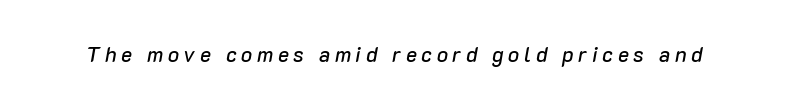
The image shows 21 px text type, italic (leaning right); set unusually wide letter spacing (+0.22 em), not underlined.
